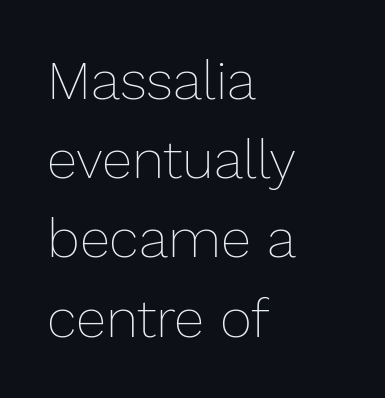
The image shows 55 px thin type, upright; set left-aligned, normal line spacing (1.44x), normal letter spacing, not underlined; low stroke contrast and a medium x-height.
